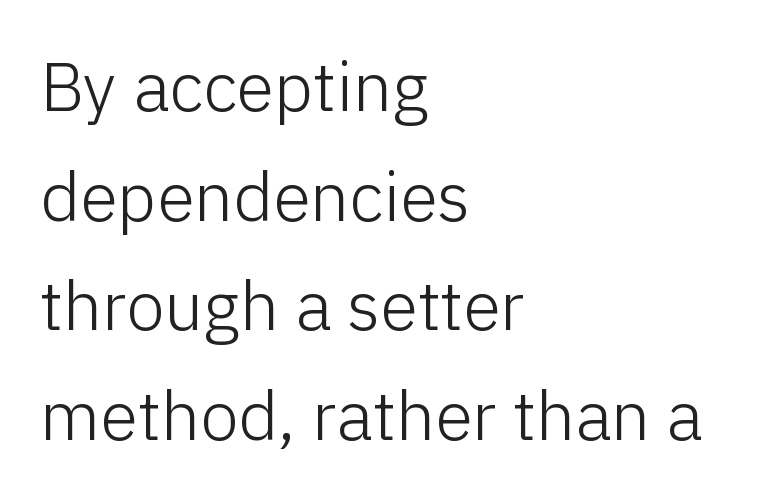
The image shows 69 px light sans-serif type, upright; set left-aligned, normal line spacing (1.59x), normal letter spacing, not underlined; low stroke contrast and a medium x-height.
